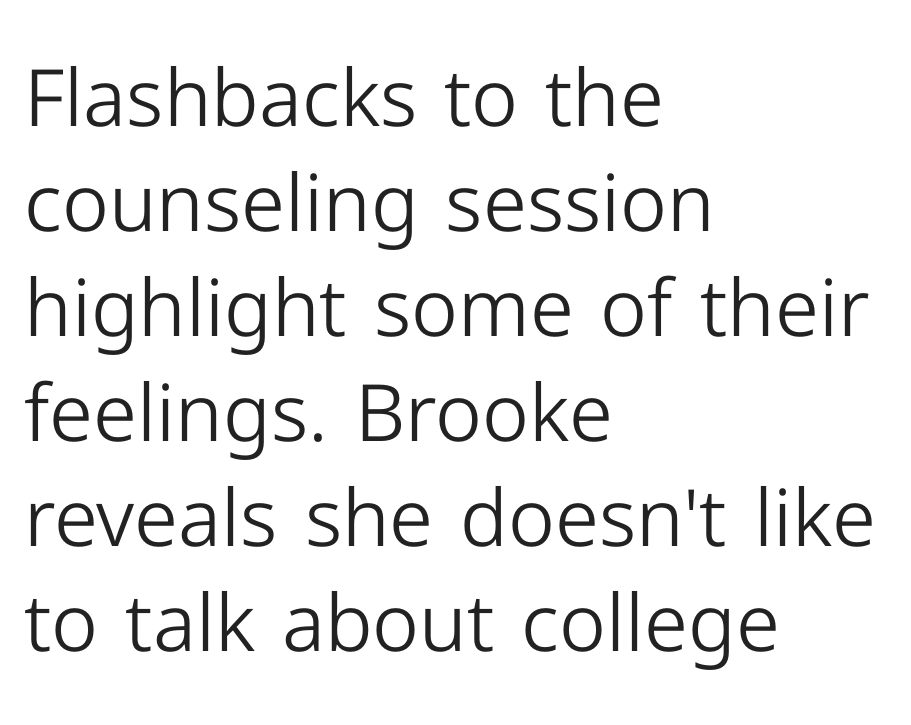
Q: Is the text bold? A: No.
Q: Is the text italic (slanted)? A: No, it is upright.
Q: Is the typeface a serif or a sans-serif typeface? A: Sans-serif.
Q: Is the text underlined? A: No.
Q: How is the paragraph aligned? A: Left-aligned.
Q: Is the spacing between letters normal or unusually wide? A: Normal.
Q: Is the spacing between lines tight, normal or loose? A: Normal.
Q: Width (condensed, normal, or wide)? A: Normal.
Q: Stroke contrast? A: Low.
Q: x-height? A: Medium.
Q: Monospaced? A: No.
